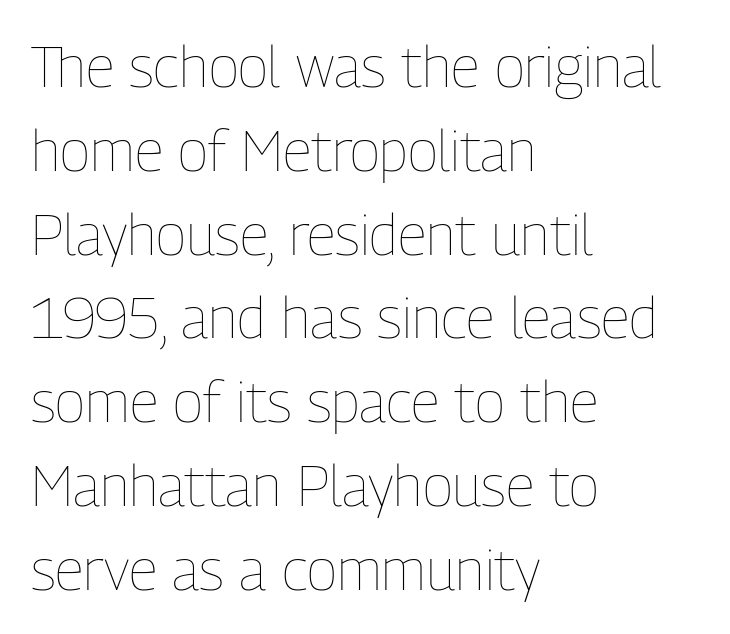
Q: Is the text bold? A: No.
Q: Is the text italic (slanted)? A: No, it is upright.
Q: Is the text underlined? A: No.
Q: How is the paragraph aligned? A: Left-aligned.
Q: Is the spacing between letters normal or unusually wide? A: Normal.
Q: Is the spacing between lines tight, normal or loose? A: Normal.
Q: Width (condensed, normal, or wide)? A: Condensed.
Q: Stroke contrast? A: Low.
Q: x-height? A: Medium.
Q: Monospaced? A: No.
